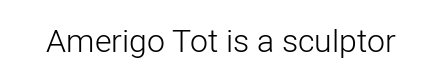
Q: Is the text bold? A: No.
Q: Is the text italic (slanted)? A: No, it is upright.
Q: Is the typeface a serif or a sans-serif typeface? A: Sans-serif.
Q: Is the text underlined? A: No.
Q: Is the spacing between letters normal or unusually wide? A: Normal.
Q: Width (condensed, normal, or wide)? A: Normal.
Q: Stroke contrast? A: Low.
Q: x-height? A: Medium.
Q: Monospaced? A: No.
